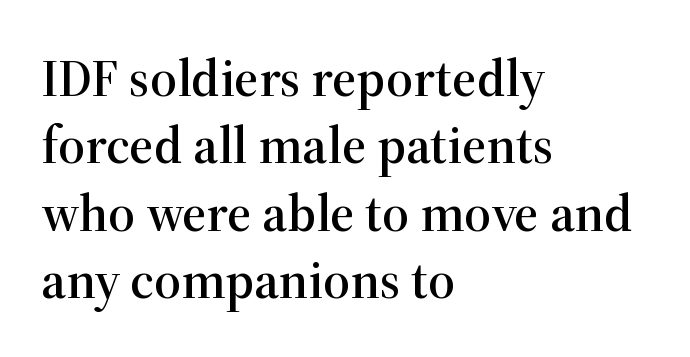
{"serif": "yes", "italic": "no", "width": "normal", "stroke_contrast": "high", "x_height": "medium", "monospaced": "no", "underline": "no", "align": "left", "line_spacing": "normal", "line_spacing_ratio": 1.27, "letter_spacing": "normal", "letter_spacing_em": 0.0, "glyph_px": 53}
